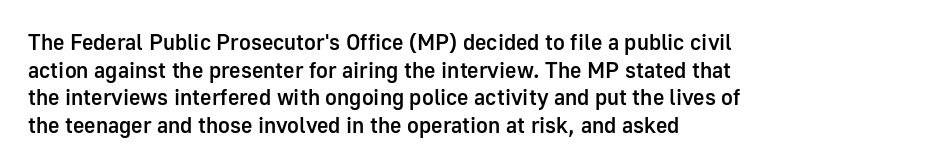
You can tell it's not italic because the verticals are truly vertical. Underlining? Definitely not there. Teacher's note: observe the even left margin — that is flush-left alignment. On the weight axis this lands at semibold, roughly 600.
